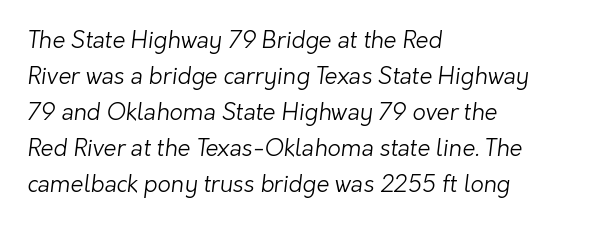
{"bold": "no", "underline": "no", "align": "left", "line_spacing": "normal", "line_spacing_ratio": 1.57, "letter_spacing": "normal", "letter_spacing_em": 0.0, "glyph_px": 23}
